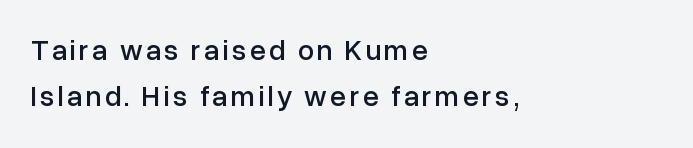
{"serif": "no", "italic": "no", "width": "normal", "stroke_contrast": "low", "x_height": "medium", "monospaced": "no", "underline": "no", "align": "left", "line_spacing": "normal", "line_spacing_ratio": 1.57, "glyph_px": 29}
